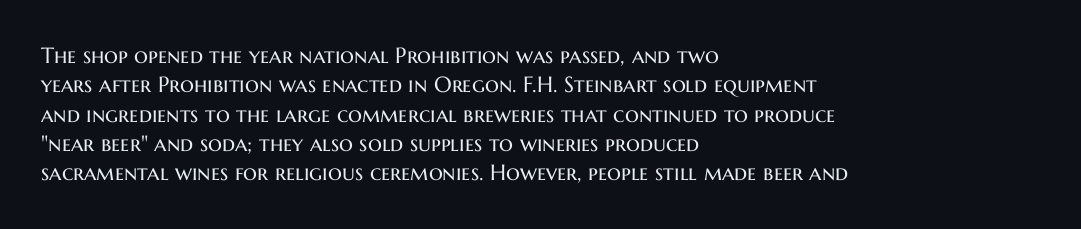
Caption: face not bold, strokes unweighted. Whoever set this chose a conventional vertical rhythm. This sample uses plain, unmodified letter spacing. The lettering stays uniformly vertical, giving the passage a roman look. Rule under the text: the space is simply empty.
